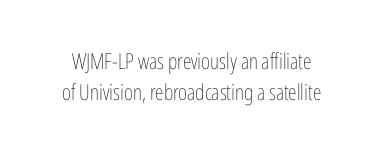
Any mark beneath the type? The region is blank. Think standard paragraph weight, or any step lighter than that. This sample uses an upright cut, with every glyph sitting square on the baseline. The gaps between neighbouring characters are ordinary and unremarkable. Each new line begins a customary step beneath the previous one.
